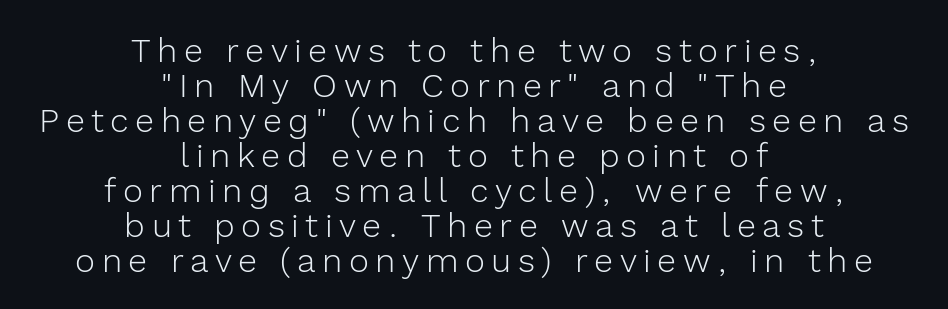
It's the straight-up-and-down kind of type. Is this a heavy cut? Hardly; it is regular or lighter. Look at the bottom of the vertical strokes: they stop flat, with no serifs. Here the designer chose a conventional face with non-uniform glyph widths. Quick note: underline off. The lines in this sample share a center point and differ in where they start and stop.
